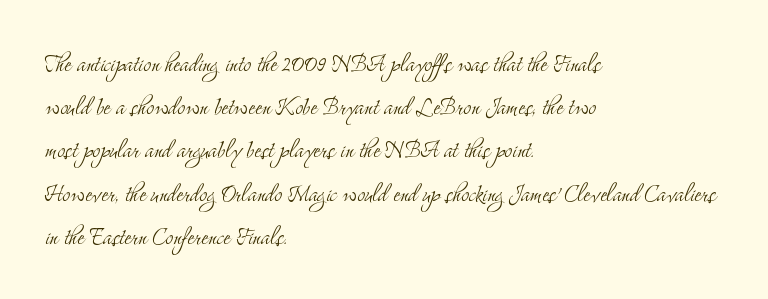
These lines are set flush left with a ragged right edge. The typeface has the unassuming heft of standard copy or less. Unlike a clean sans, this face finishes its strokes with serifs. Rows of type keep a routine distance in the vertical direction.
